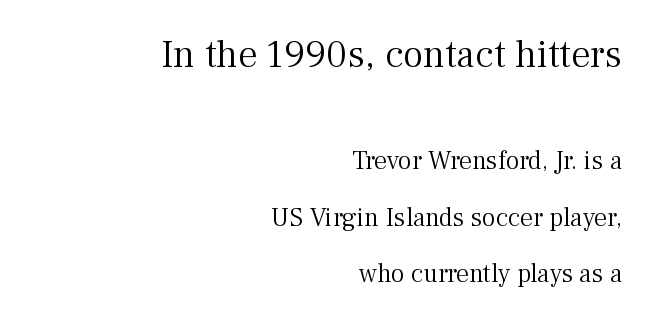
Every character sits straight up, as roman type does. The type family on display is of the serif kind. The passage is arranged like a letterhead date or caption credit — flush right. Quick note: interline space is abundant. Here the first block reads like a headline and the second like body copy.
